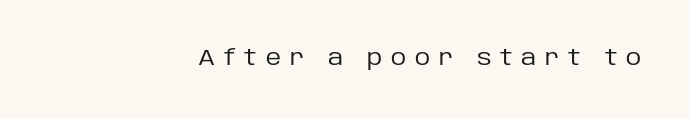
{"italic": "no", "bold": "no", "underline": "no", "align": "right", "letter_spacing": "wide", "letter_spacing_em": 0.42, "glyph_px": 21}
